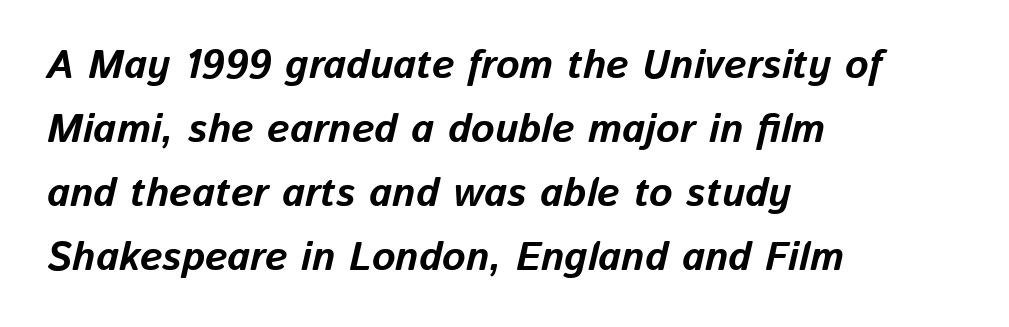
Students, observe: this is what conventionally led text looks like. This sample is left-justified, so line endings fall wherever the words run out. The strokes are fattened all the way to bold. Words float on clear page, feet unadorned.
